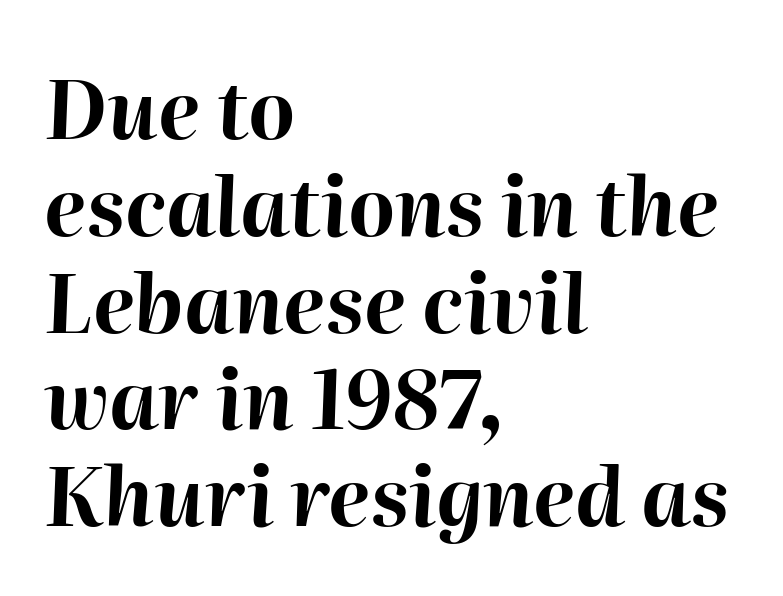
Q: Is the text bold? A: Yes.
Q: Is the text italic (slanted)? A: Yes, it leans right by about 2 degrees.
Q: Is the text underlined? A: No.
Q: How is the paragraph aligned? A: Left-aligned.
Q: Is the spacing between letters normal or unusually wide? A: Normal.
Q: Width (condensed, normal, or wide)? A: Normal.
Q: Stroke contrast? A: High.
Q: x-height? A: Medium.
Q: Monospaced? A: No.
